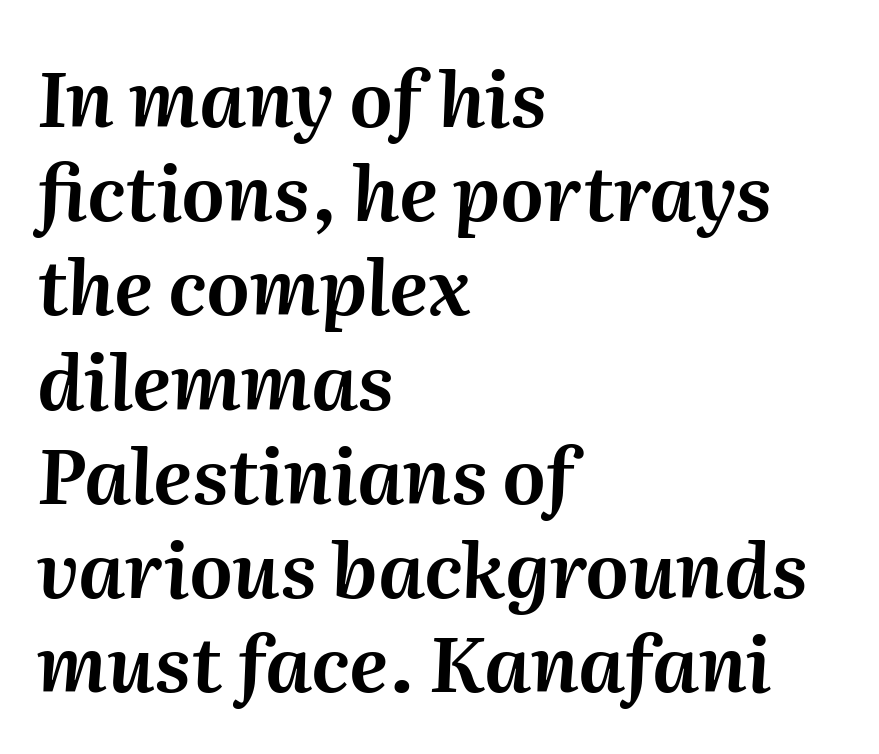
{"italic": "yes", "lean": "right", "slant_degrees": 2, "width": "normal", "stroke_contrast": "medium", "x_height": "medium", "monospaced": "no", "underline": "no", "align": "left", "line_spacing_ratio": 1.24, "letter_spacing": "normal", "letter_spacing_em": 0.0, "glyph_px": 76}
